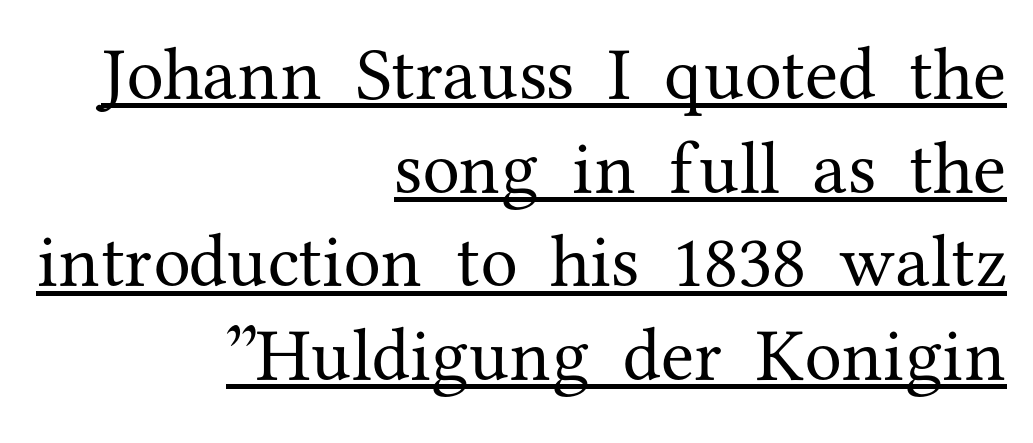
The image shows 75 px regular-weight serif type, upright; set right-aligned, normal line spacing (1.25x), normal letter spacing, underlined; medium stroke contrast and a medium x-height.
